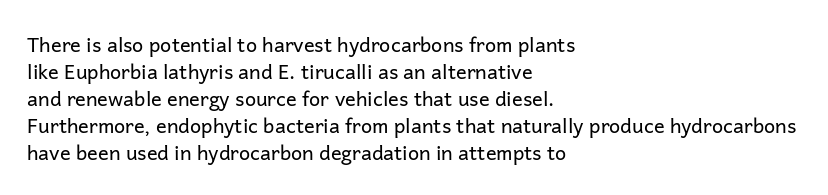
Q: Is the text bold? A: No.
Q: Is the text italic (slanted)? A: No, it is upright.
Q: Is the text underlined? A: No.
Q: How is the paragraph aligned? A: Left-aligned.
Q: Is the spacing between letters normal or unusually wide? A: Normal.
Q: Is the spacing between lines tight, normal or loose? A: Normal.
